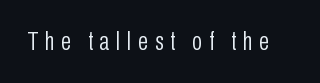
Honestly, there is no underline to notice here at all. Letters have the restrained weight of plain body copy at most. A roman cut, with each character standing at attention. The horizontal fit of the characters is loose and conspicuously gappy.
